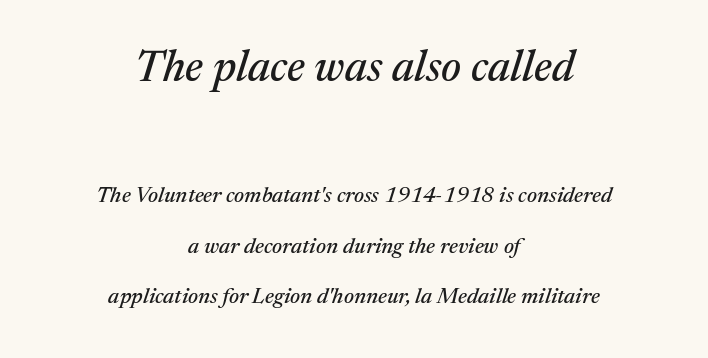
{"serif": "yes", "italic": "yes", "lean": "right", "slant_degrees": 17, "width": "normal", "stroke_contrast": "medium", "x_height": "medium", "monospaced": "no", "underline": "no", "align": "center", "line_spacing": "loose", "line_spacing_ratio": 2.31, "letter_spacing": "normal", "letter_spacing_em": 0.0, "larger_block": "first", "size_ratio": 2.0, "glyph_px": 44}
